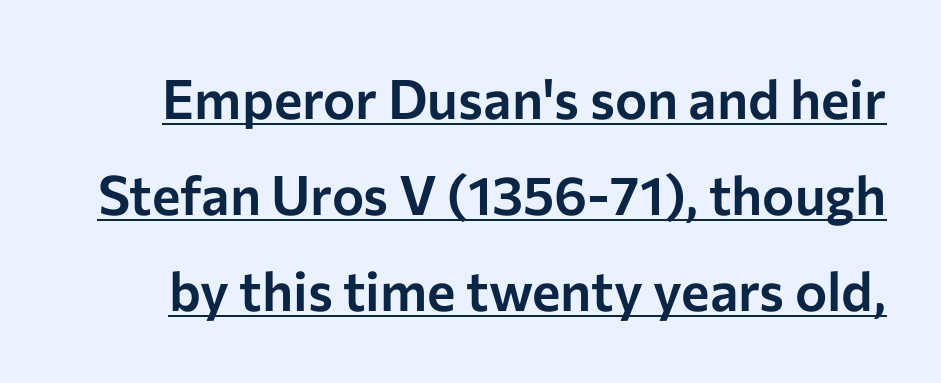
Q: Is the text italic (slanted)? A: No, it is upright.
Q: Is the typeface a serif or a sans-serif typeface? A: Sans-serif.
Q: Is the text underlined? A: Yes.
Q: Is the spacing between letters normal or unusually wide? A: Normal.
Q: Width (condensed, normal, or wide)? A: Normal.
Q: Stroke contrast? A: Low.
Q: x-height? A: Medium.
Q: Monospaced? A: No.
